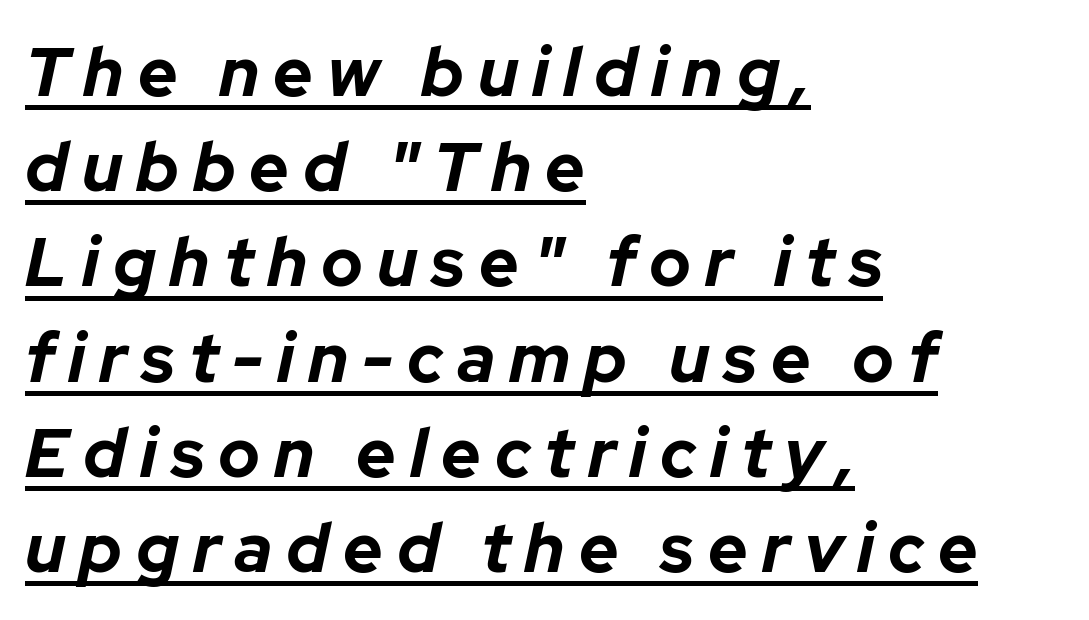
Horizontal alignment here is leftward, the default for most running prose. The letters advance in unequal steps, a hallmark of proportional type. Tall strokes in this sample are angled rather than plumb. Leading: standard. The passage shown is underscored from start to finish.
